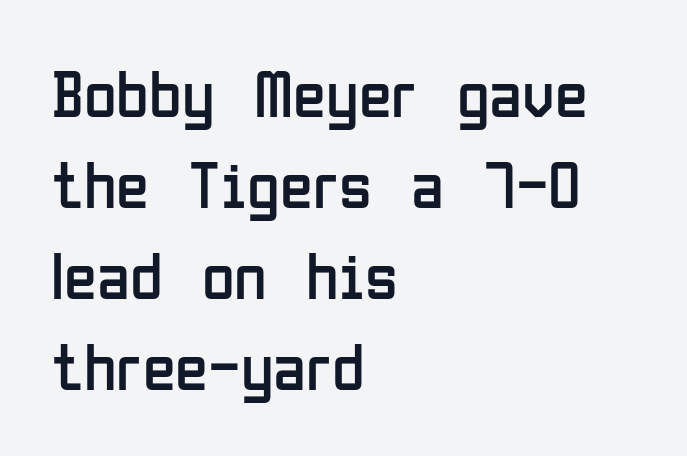
Q: Is the text bold? A: No.
Q: Is the text italic (slanted)? A: No, it is upright.
Q: Is the typeface a serif or a sans-serif typeface? A: Sans-serif.
Q: Is the text underlined? A: No.
Q: How is the paragraph aligned? A: Left-aligned.
Q: Is the spacing between letters normal or unusually wide? A: Normal.
Q: Is the spacing between lines tight, normal or loose? A: Normal.
Q: Width (condensed, normal, or wide)? A: Condensed.
Q: Stroke contrast? A: Low.
Q: x-height? A: Medium.
Q: Monospaced? A: No.
